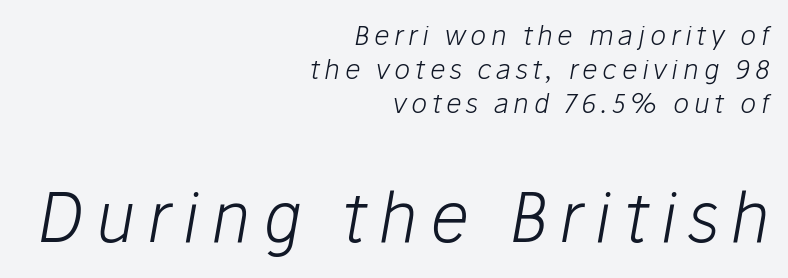
Q: Is the text bold? A: No.
Q: Is the text italic (slanted)? A: Yes, it leans right by about 10 degrees.
Q: Is the text underlined? A: No.
Q: How is the paragraph aligned? A: Right-aligned.
Q: Is the spacing between lines tight, normal or loose? A: Normal.
Q: Which block of text is set in a larger size, the first (top) or the second (bottom)? A: The second (bottom) one.
Q: Width (condensed, normal, or wide)? A: Normal.
Q: Stroke contrast? A: Low.
Q: x-height? A: Medium.
Q: Monospaced? A: No.
